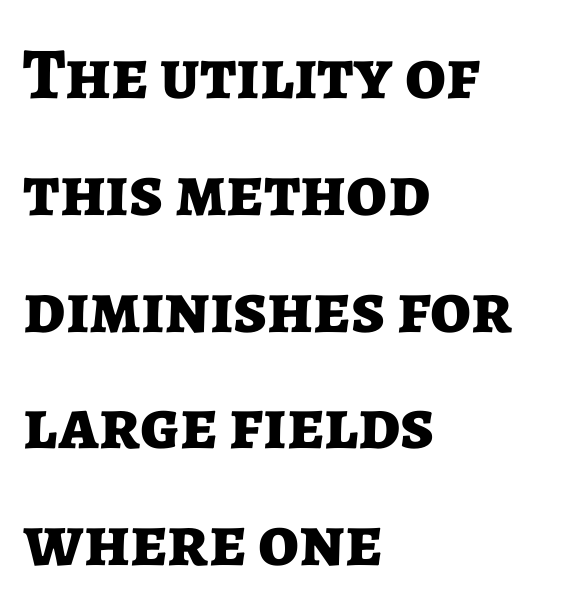
The image shows 73 px bold sans-serif type, upright; set left-aligned, normal line spacing (1.6x), normal letter spacing, not underlined; low stroke contrast and a medium x-height.
